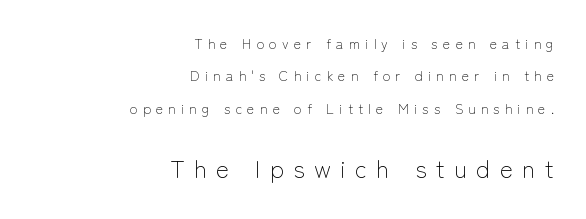
Horizontal bands of white between lines are thick stripes. Glyph-to-glyph distance is far greater than everyday printed text. The rag falls on the left side of this text block. Ink coverage per letter is moderate at most.
